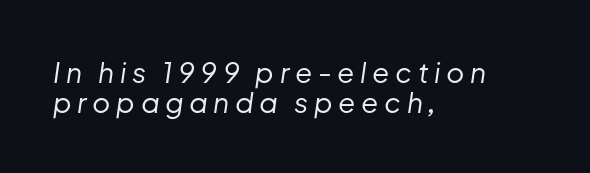
Q: Is the text bold? A: No.
Q: Is the text italic (slanted)? A: Yes, it leans right by about 8 degrees.
Q: Is the text underlined? A: No.
Q: How is the paragraph aligned? A: Left-aligned.
Q: Is the spacing between letters normal or unusually wide? A: Unusually wide.
Q: Is the spacing between lines tight, normal or loose? A: Tight.
Q: Width (condensed, normal, or wide)? A: Normal.
Q: Stroke contrast? A: Low.
Q: x-height? A: Medium.
Q: Monospaced? A: No.
